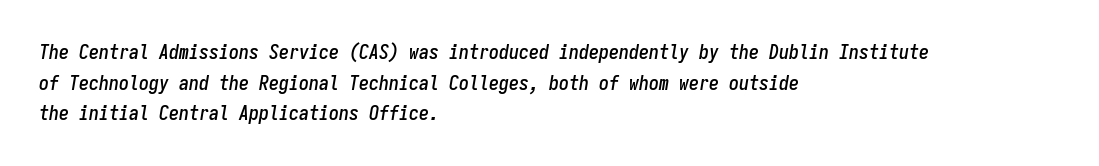
{"italic": "yes", "lean": "right", "slant_degrees": 9, "underline": "no", "align": "left", "line_spacing": "normal", "line_spacing_ratio": 1.53, "letter_spacing": "normal", "letter_spacing_em": 0.0, "glyph_px": 20}
